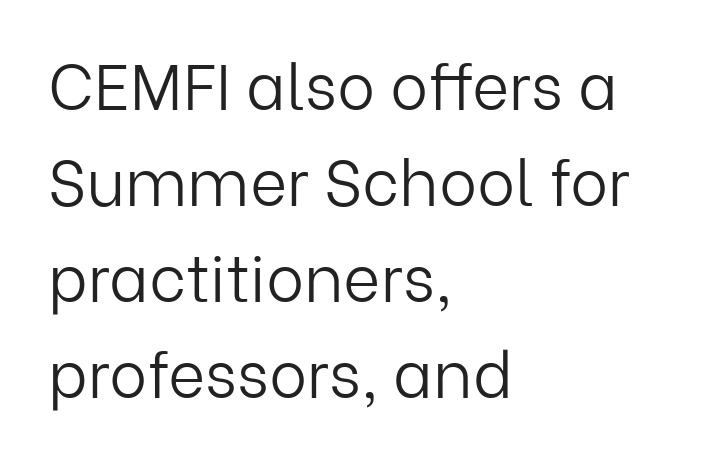
{"serif": "no", "italic": "no", "bold": "no", "weight": "light", "width": "normal", "stroke_contrast": "low", "x_height": "medium", "monospaced": "no", "underline": "no", "align": "left", "line_spacing": "normal", "line_spacing_ratio": 1.5, "letter_spacing": "normal", "letter_spacing_em": 0.0, "glyph_px": 64}
